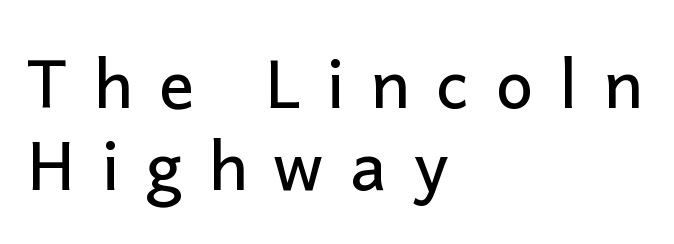
The image shows 66 px sans-serif type, upright; set left-aligned, normal line spacing (1.25x), unusually wide letter spacing (+0.4 em), not underlined; low stroke contrast and a medium x-height.
